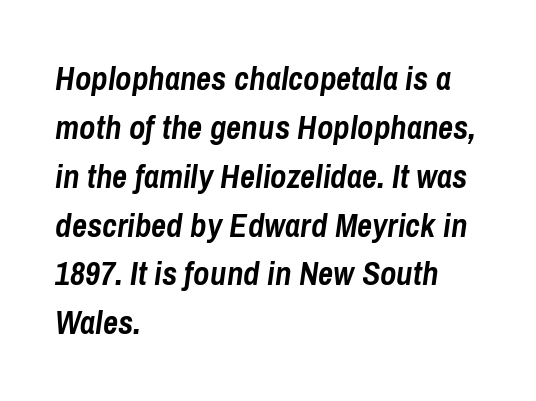
Q: Is the text bold? A: Yes.
Q: Is the text italic (slanted)? A: Yes, it leans right by about 8 degrees.
Q: Is the text underlined? A: No.
Q: How is the paragraph aligned? A: Left-aligned.
Q: Is the spacing between letters normal or unusually wide? A: Normal.
Q: Is the spacing between lines tight, normal or loose? A: Normal.
Q: Width (condensed, normal, or wide)? A: Condensed.
Q: Stroke contrast? A: Low.
Q: x-height? A: Medium.
Q: Monospaced? A: No.
